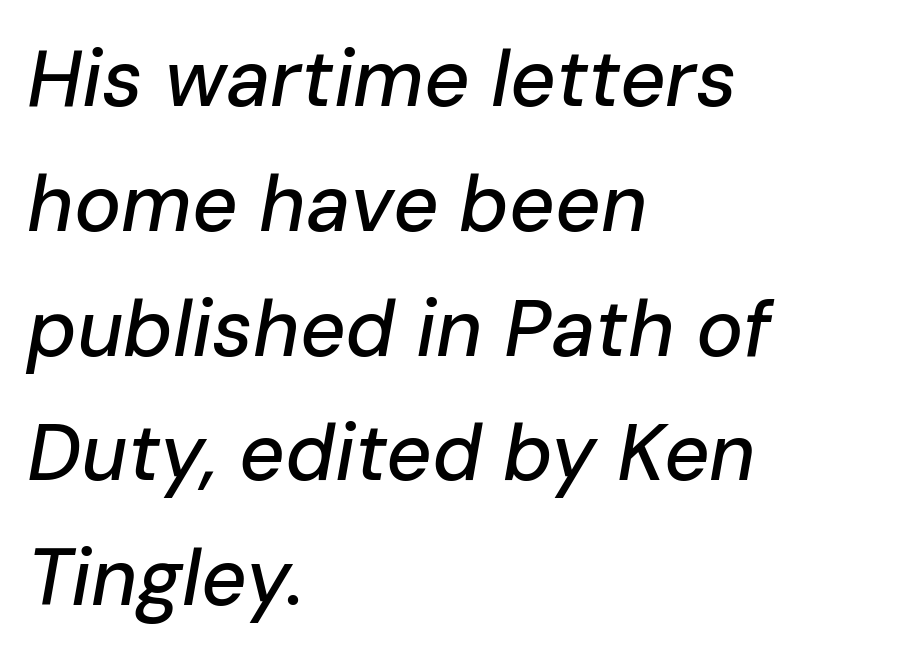
The image shows 79 px text type, italic (leaning right); set left-aligned, normal line spacing (1.58x), normal letter spacing, not underlined; low stroke contrast and a medium x-height.
